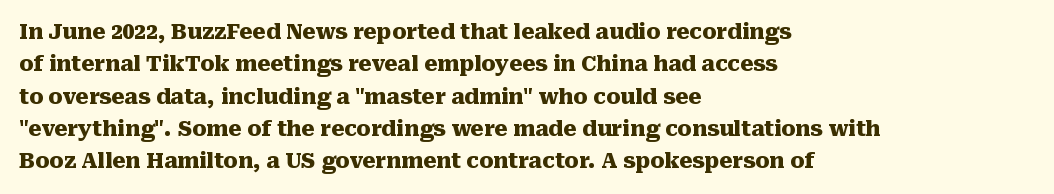
The image shows 21 px bold type, upright; set left-aligned, normal line spacing (1.54x), normal letter spacing, not underlined.
